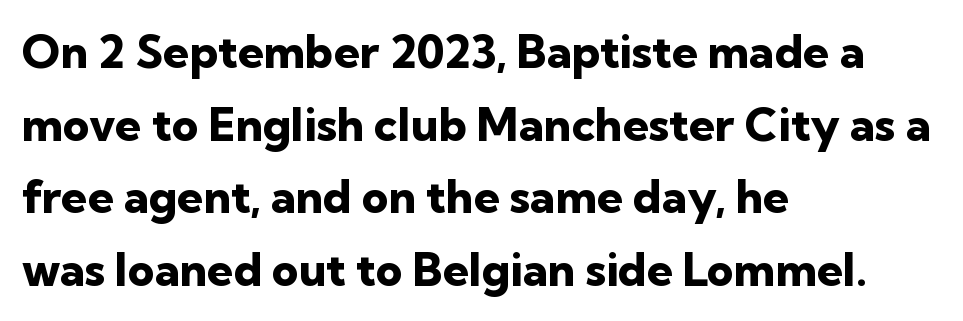
{"serif": "no", "italic": "no", "bold": "yes", "weight": "heavy", "width": "normal", "stroke_contrast": "low", "x_height": "medium", "monospaced": "no", "underline": "no", "align": "left", "line_spacing": "normal", "line_spacing_ratio": 1.58, "letter_spacing": "normal", "letter_spacing_em": 0.0, "glyph_px": 46}
